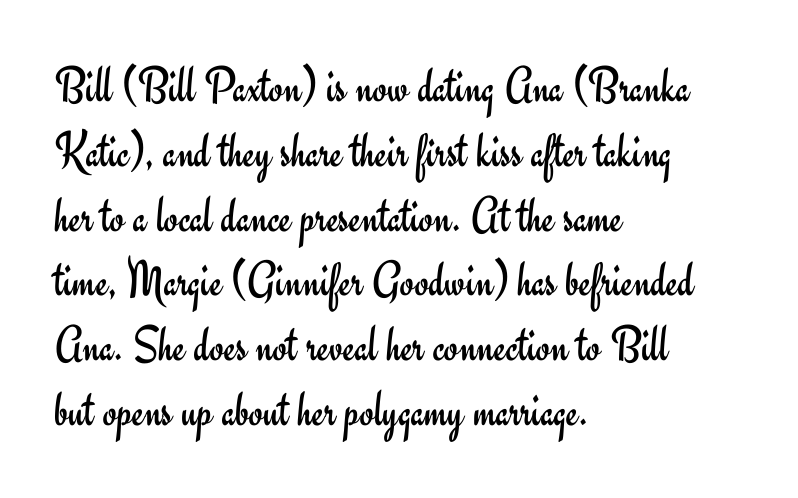
{"serif": "no", "bold": "no", "weight": "regular", "width": "normal", "stroke_contrast": "low", "x_height": "small", "monospaced": "no", "underline": "no", "align": "left", "line_spacing": "normal", "line_spacing_ratio": 1.27, "letter_spacing": "normal", "letter_spacing_em": 0.0, "glyph_px": 51}
